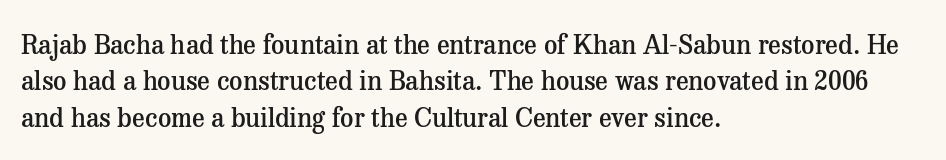
Q: Is the text bold? A: Semi-bold.
Q: Is the text italic (slanted)? A: No, it is upright.
Q: Is the text underlined? A: No.
Q: How is the paragraph aligned? A: Left-aligned.
Q: Is the spacing between letters normal or unusually wide? A: Normal.
Q: Is the spacing between lines tight, normal or loose? A: Normal.
